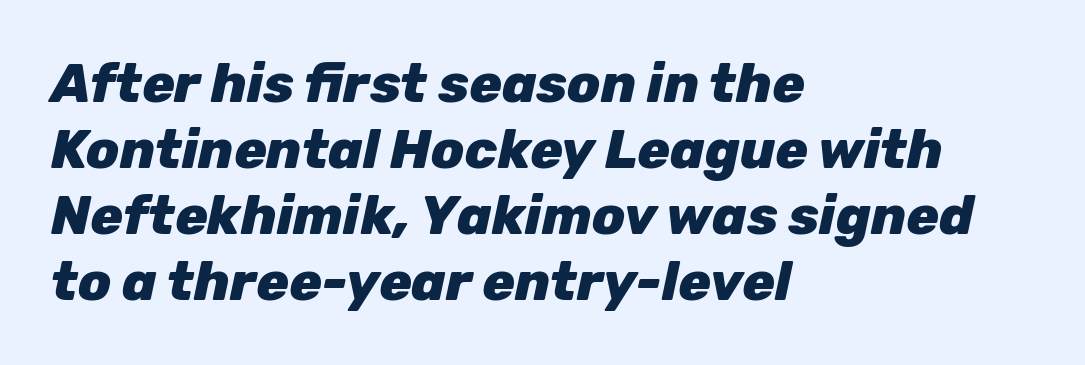
{"italic": "yes", "lean": "right", "slant_degrees": 12, "bold": "yes", "weight": "heavy", "width": "normal", "stroke_contrast": "low", "x_height": "medium", "monospaced": "no", "underline": "no", "align": "left", "line_spacing_ratio": 1.22, "letter_spacing": "normal", "letter_spacing_em": 0.0, "glyph_px": 54}
